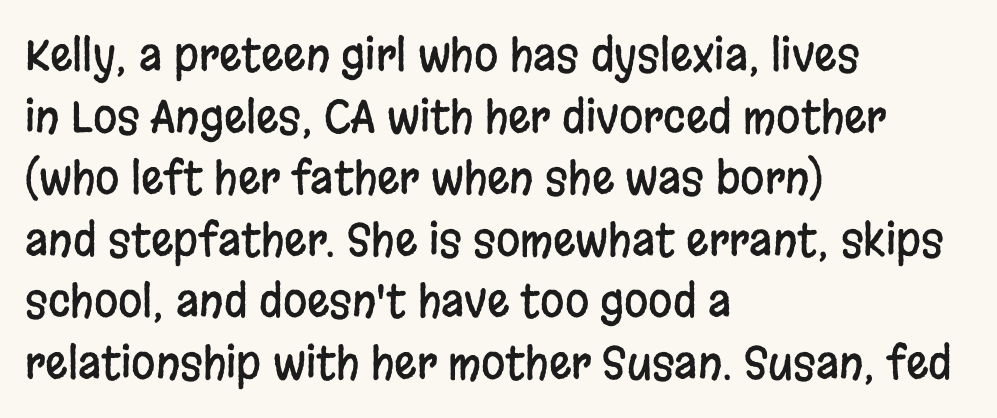
Line beginnings align vertically; line endings do not. The strip under each line holds only bare page. Does the type have serifs? No, each stem ends abruptly. No italicization has been applied; the sample stays upright. The letters sit at their default tracking, neither squeezed nor spread.
